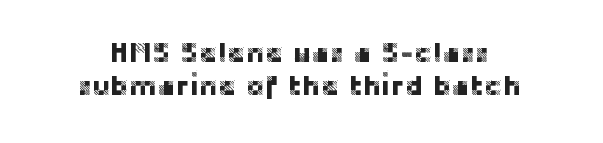
Q: Is the text italic (slanted)? A: No, it is upright.
Q: Is the typeface a serif or a sans-serif typeface? A: Sans-serif.
Q: Is the text underlined? A: No.
Q: How is the paragraph aligned? A: Centered.
Q: Is the spacing between letters normal or unusually wide? A: Normal.
Q: Width (condensed, normal, or wide)? A: Normal.
Q: Stroke contrast? A: Low.
Q: x-height? A: Large.
Q: Monospaced? A: No.
